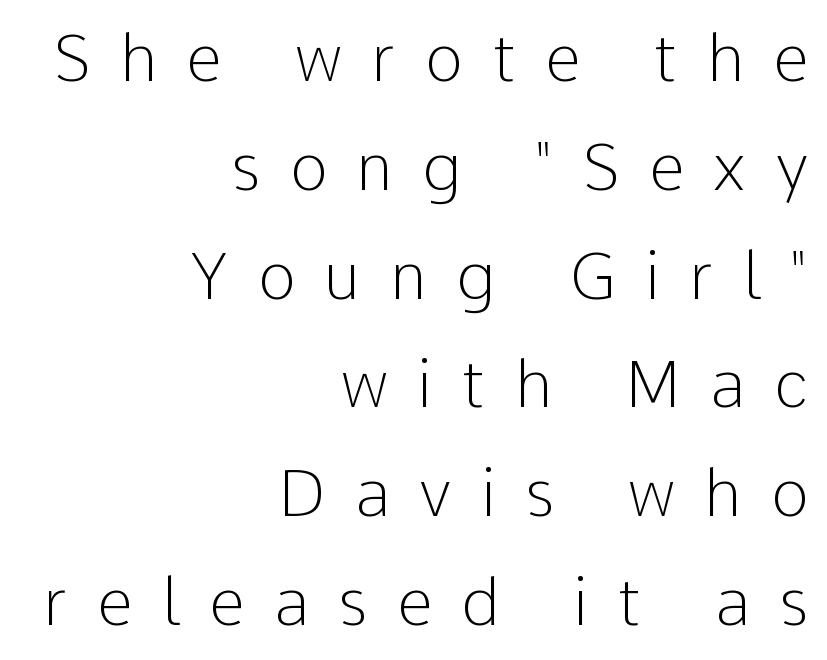
The typesetter chose a ragged-left arrangement here. The cut favours lightness, reaching ordinary text weight at its darkest. Anything drawn beneath the words? Only blank space. Look at the bottom of the vertical strokes: they stop flat, with no serifs.
